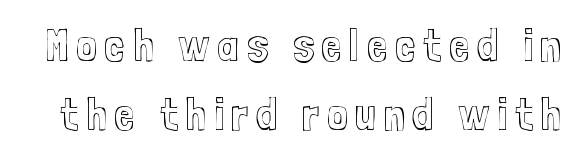
Q: Is the text italic (slanted)? A: No, it is upright.
Q: Is the text underlined? A: No.
Q: Is the spacing between lines tight, normal or loose? A: Normal.
Q: Width (condensed, normal, or wide)? A: Condensed.
Q: x-height? A: Medium.
Q: Monospaced? A: No.
